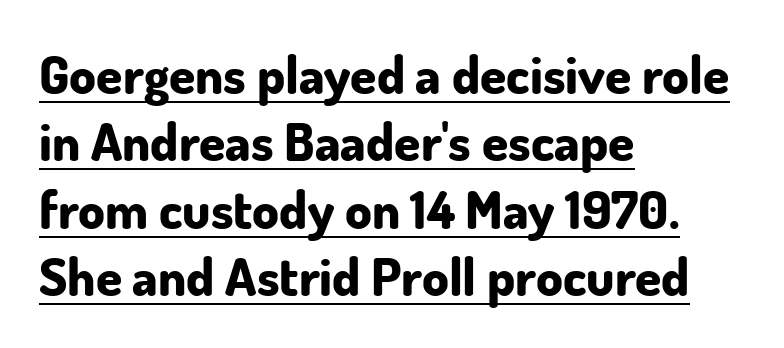
The image shows 53 px bold sans-serif type, upright; set left-aligned, normal line spacing (1.27x), normal letter spacing, underlined; low stroke contrast and a small x-height.
